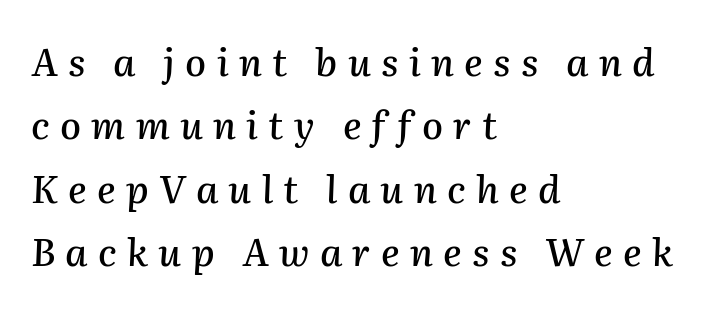
Q: Is the text italic (slanted)? A: Yes, it leans right by about 2 degrees.
Q: Is the text underlined? A: No.
Q: How is the paragraph aligned? A: Left-aligned.
Q: Is the spacing between letters normal or unusually wide? A: Unusually wide.
Q: Is the spacing between lines tight, normal or loose? A: Normal.
Q: Width (condensed, normal, or wide)? A: Normal.
Q: Stroke contrast? A: Medium.
Q: x-height? A: Medium.
Q: Monospaced? A: No.
